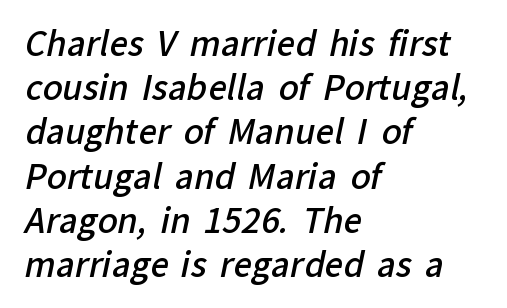
The image shows 33 px semibold sans-serif type; set left-aligned, normal line spacing (1.34x), normal letter spacing, not underlined; low stroke contrast and a medium x-height.
